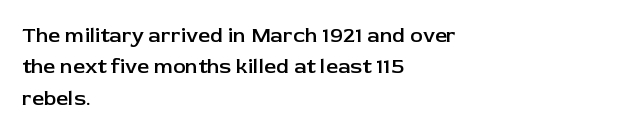
{"italic": "no", "bold": "semi", "underline": "no", "align": "left", "line_spacing": "normal", "line_spacing_ratio": 1.49, "letter_spacing": "normal", "letter_spacing_em": 0.0, "glyph_px": 21}
